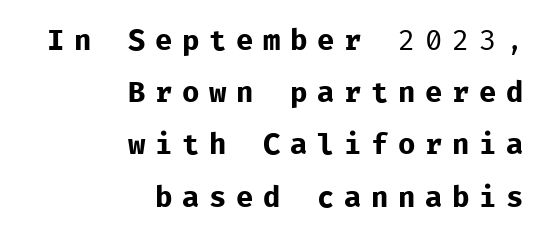
Q: Is the text bold? A: No.
Q: Is the text italic (slanted)? A: No, it is upright.
Q: Is the typeface a serif or a sans-serif typeface? A: Sans-serif.
Q: Is the text underlined? A: No.
Q: How is the paragraph aligned? A: Right-aligned.
Q: Is the spacing between letters normal or unusually wide? A: Unusually wide.
Q: Width (condensed, normal, or wide)? A: Normal.
Q: Stroke contrast? A: Low.
Q: x-height? A: Medium.
Q: Monospaced? A: Yes.
